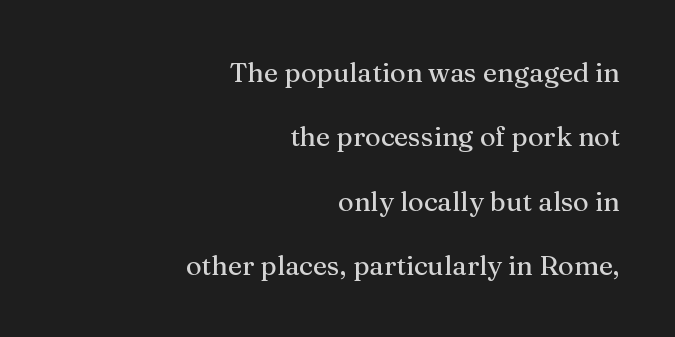
Q: Is the text italic (slanted)? A: No, it is upright.
Q: Is the text underlined? A: No.
Q: How is the paragraph aligned? A: Right-aligned.
Q: Is the spacing between letters normal or unusually wide? A: Normal.
Q: Is the spacing between lines tight, normal or loose? A: Loose.
